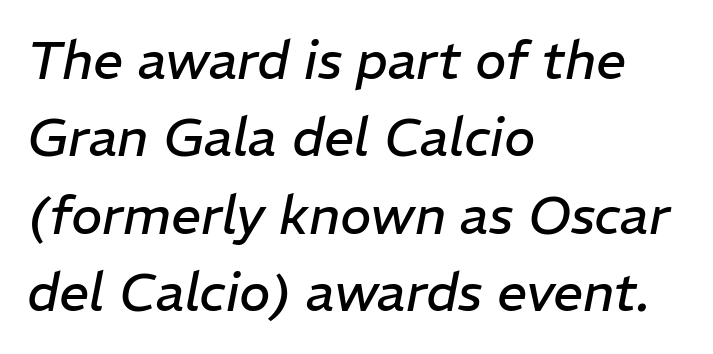
The image shows 53 px regular-weight type, italic (leaning right); set left-aligned, normal line spacing (1.46x), normal letter spacing, not underlined; low stroke contrast and a medium x-height.
